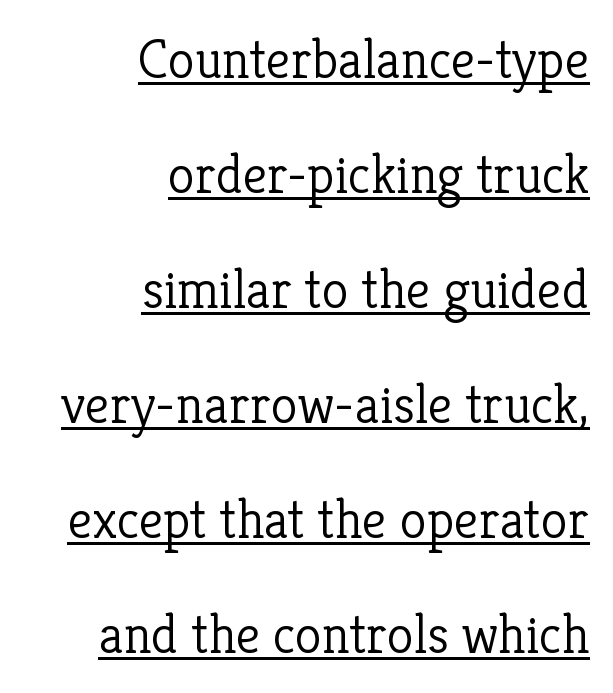
{"serif": "yes", "italic": "no", "bold": "no", "weight": "light", "width": "normal", "stroke_contrast": "low", "x_height": "medium", "monospaced": "no", "underline": "yes", "align": "right", "line_spacing": "loose", "line_spacing_ratio": 2.09, "letter_spacing": "normal", "letter_spacing_em": 0.0, "glyph_px": 55}
